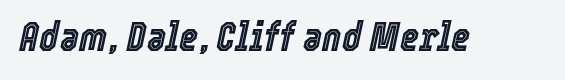
Q: Is the text italic (slanted)? A: Yes, it leans right by about 12 degrees.
Q: Is the text underlined? A: No.
Q: Is the spacing between letters normal or unusually wide? A: Normal.
Q: Width (condensed, normal, or wide)? A: Condensed.
Q: x-height? A: Medium.
Q: Monospaced? A: No.
